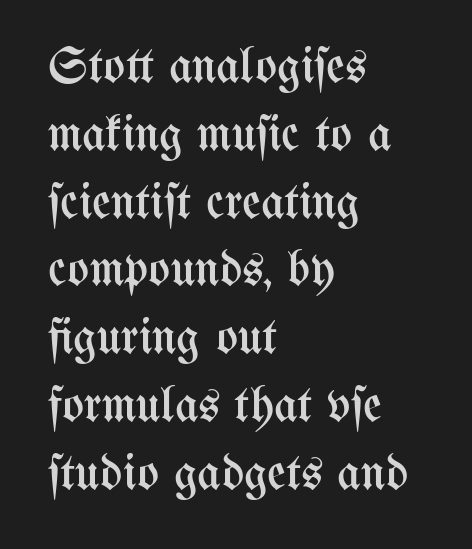
Q: Is the text bold? A: No.
Q: Is the text italic (slanted)? A: No, it is upright.
Q: Is the text underlined? A: No.
Q: How is the paragraph aligned? A: Left-aligned.
Q: Is the spacing between letters normal or unusually wide? A: Normal.
Q: Is the spacing between lines tight, normal or loose? A: Normal.
Q: Width (condensed, normal, or wide)? A: Condensed.
Q: Stroke contrast? A: Medium.
Q: x-height? A: Medium.
Q: Monospaced? A: No.
